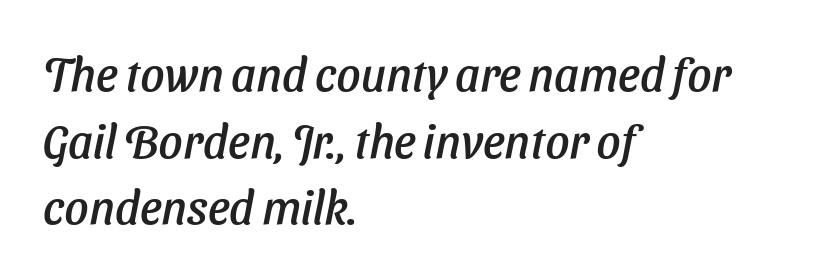
The image shows 47 px text type; set left-aligned, normal line spacing (1.42x), normal letter spacing, not underlined; low stroke contrast and a medium x-height.
